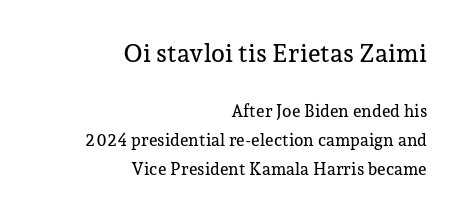
{"italic": "no", "underline": "no", "align": "right", "line_spacing": "normal", "line_spacing_ratio": 1.69, "letter_spacing": "normal", "letter_spacing_em": 0.0, "larger_block": "first", "size_ratio": 1.47, "glyph_px": 25}
